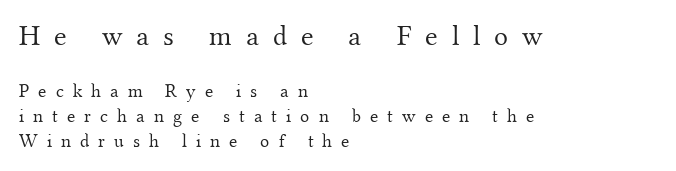
Q: Is the text bold? A: No.
Q: Is the text italic (slanted)? A: No, it is upright.
Q: Is the typeface a serif or a sans-serif typeface? A: Serif.
Q: Is the text underlined? A: No.
Q: How is the paragraph aligned? A: Left-aligned.
Q: Is the spacing between letters normal or unusually wide? A: Unusually wide.
Q: Is the spacing between lines tight, normal or loose? A: Normal.
Q: Which block of text is set in a larger size, the first (top) or the second (bottom)? A: The first (top) one.
Q: Width (condensed, normal, or wide)? A: Normal.
Q: Stroke contrast? A: Medium.
Q: x-height? A: Small.
Q: Monospaced? A: No.
